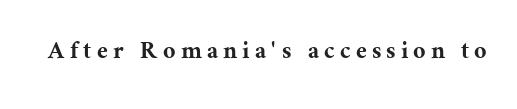
The image shows 27 px text type, upright; set unusually wide letter spacing (+0.21 em), not underlined.
